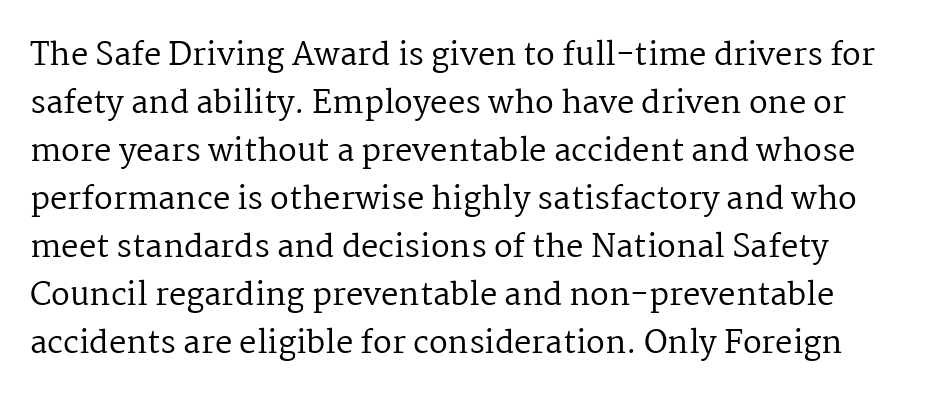
Q: Is the text bold? A: No.
Q: Is the text italic (slanted)? A: No, it is upright.
Q: Is the typeface a serif or a sans-serif typeface? A: Serif.
Q: Is the text underlined? A: No.
Q: Is the spacing between letters normal or unusually wide? A: Normal.
Q: Is the spacing between lines tight, normal or loose? A: Normal.
Q: Width (condensed, normal, or wide)? A: Normal.
Q: Stroke contrast? A: Medium.
Q: x-height? A: Medium.
Q: Monospaced? A: No.
